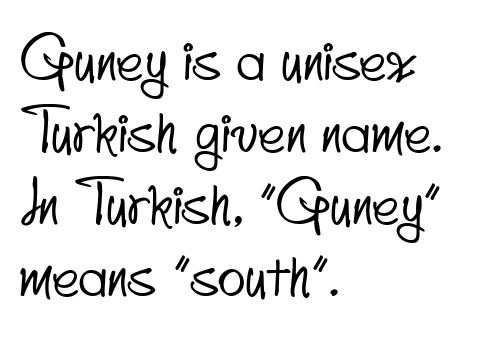
{"serif": "no", "width": "condensed", "stroke_contrast": "low", "x_height": "small", "monospaced": "no", "underline": "no", "align": "left", "line_spacing_ratio": 1.24, "letter_spacing": "normal", "letter_spacing_em": 0.0, "glyph_px": 58}
